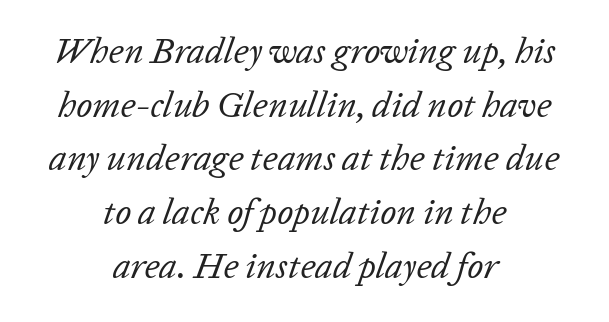
Does the lettering tilt? It does — this is italic. This sample is center-justified, so both line endings float freely. Decoration check: the copy has no underline. Inter-character spacing is left at the font's built-in metrics. The block of text has a typical density, with ordinary space between rows. Letters have the restrained weight of plain body copy at most.
